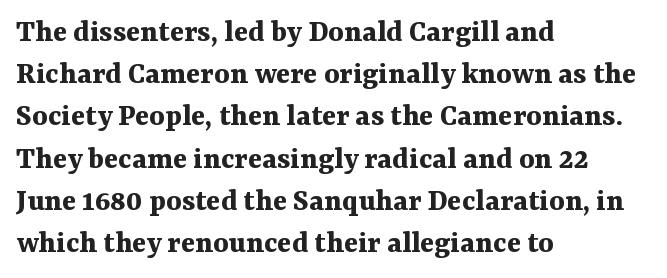
The image shows 33 px bold serif type, upright; set left-aligned, normal line spacing (1.28x), normal letter spacing, not underlined; medium stroke contrast and a medium x-height.
